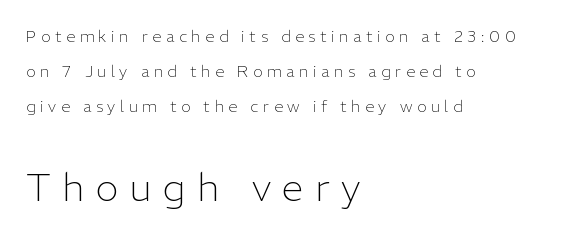
{"serif": "no", "italic": "no", "bold": "no", "weight": "light", "width": "normal", "stroke_contrast": "low", "x_height": "medium", "monospaced": "no", "underline": "no", "align": "left", "line_spacing": "loose", "line_spacing_ratio": 2.18, "letter_spacing": "wide", "letter_spacing_em": 0.29, "larger_block": "second", "size_ratio": 2.44, "glyph_px": 39}
